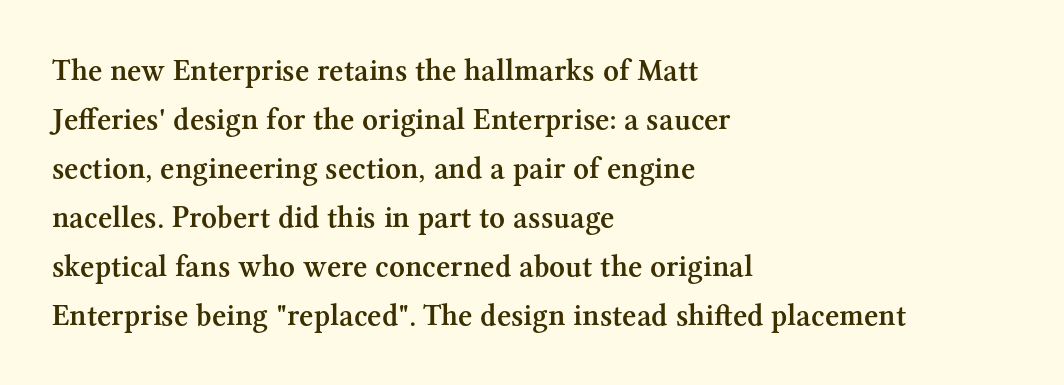
{"serif": "yes", "italic": "no", "bold": "semi", "weight": "semibold", "width": "normal", "stroke_contrast": "medium", "x_height": "medium", "monospaced": "no", "underline": "no", "align": "left", "line_spacing": "normal", "line_spacing_ratio": 1.58, "letter_spacing": "normal", "letter_spacing_em": 0.0, "glyph_px": 31}
